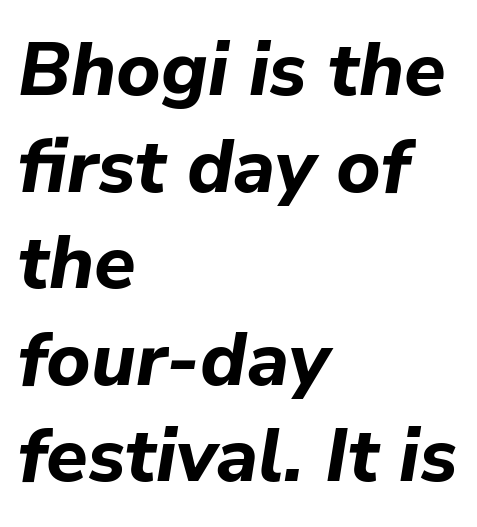
The image shows 76 px bold type, italic (leaning right); set left-aligned, normal line spacing (1.27x), normal letter spacing, not underlined; low stroke contrast and a medium x-height.
